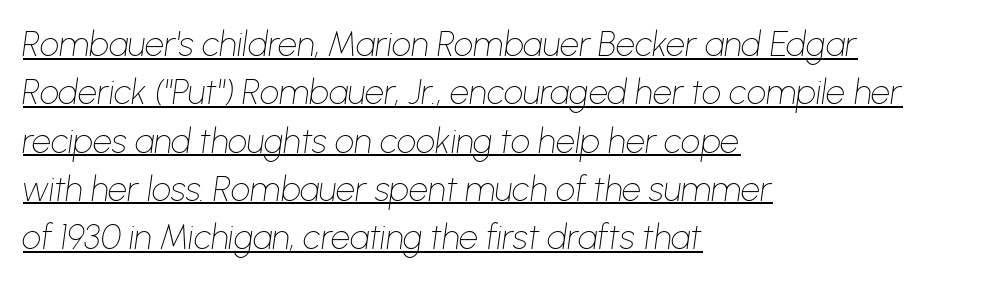
Q: Is the text bold? A: No.
Q: Is the text italic (slanted)? A: Yes, it leans right by about 8 degrees.
Q: Is the text underlined? A: Yes.
Q: How is the paragraph aligned? A: Left-aligned.
Q: Is the spacing between letters normal or unusually wide? A: Normal.
Q: Is the spacing between lines tight, normal or loose? A: Normal.
Q: Width (condensed, normal, or wide)? A: Normal.
Q: Stroke contrast? A: Low.
Q: x-height? A: Medium.
Q: Monospaced? A: No.
